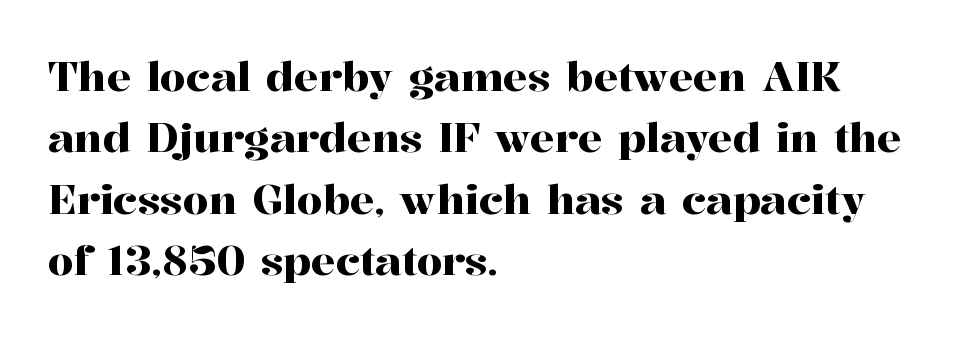
{"serif": "yes", "italic": "no", "width": "normal", "stroke_contrast": "high", "x_height": "medium", "monospaced": "no", "underline": "no", "align": "left", "line_spacing": "normal", "line_spacing_ratio": 1.5, "letter_spacing": "normal", "letter_spacing_em": 0.0, "glyph_px": 41}
